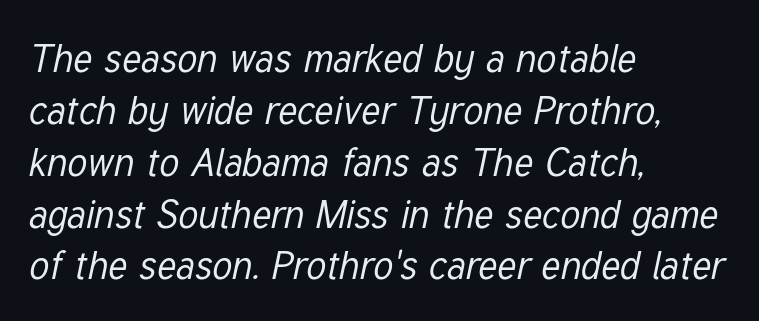
Q: Is the text bold? A: No.
Q: Is the text italic (slanted)? A: Yes, it leans right by about 12 degrees.
Q: Is the text underlined? A: No.
Q: How is the paragraph aligned? A: Left-aligned.
Q: Is the spacing between letters normal or unusually wide? A: Normal.
Q: Is the spacing between lines tight, normal or loose? A: Normal.
Q: Width (condensed, normal, or wide)? A: Condensed.
Q: Stroke contrast? A: Low.
Q: x-height? A: Medium.
Q: Monospaced? A: No.
